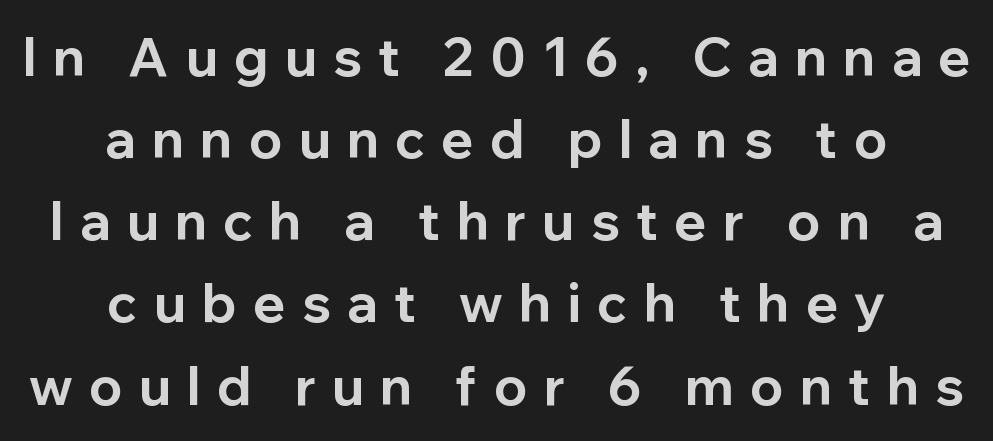
{"serif": "no", "italic": "no", "bold": "yes", "weight": "bold", "width": "normal", "stroke_contrast": "low", "x_height": "medium", "monospaced": "no", "underline": "no", "align": "center", "line_spacing": "normal", "line_spacing_ratio": 1.55, "letter_spacing": "wide", "letter_spacing_em": 0.31, "glyph_px": 53}
